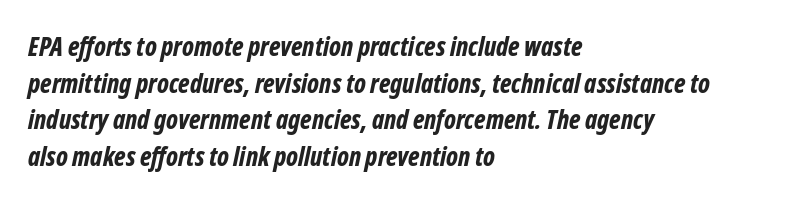
Q: Is the text bold? A: Yes.
Q: Is the text italic (slanted)? A: Yes, it leans right by about 12 degrees.
Q: Is the text underlined? A: No.
Q: How is the paragraph aligned? A: Left-aligned.
Q: Is the spacing between letters normal or unusually wide? A: Normal.
Q: Is the spacing between lines tight, normal or loose? A: Normal.
